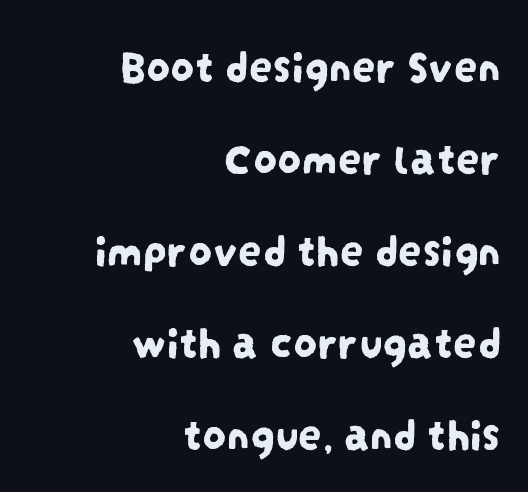
{"serif": "no", "width": "condensed", "stroke_contrast": "low", "x_height": "large", "monospaced": "no", "underline": "no", "align": "right", "line_spacing": "loose", "line_spacing_ratio": 1.96, "letter_spacing": "normal", "letter_spacing_em": 0.0, "glyph_px": 47}
